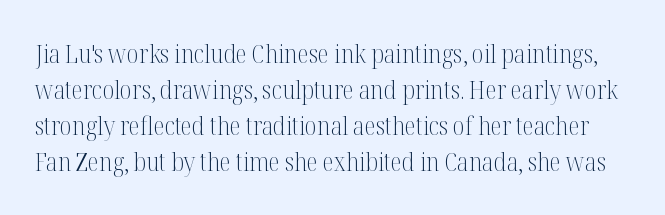
The leading is moderate, giving the passage an even texture. No chunkiness to these letters — they're not bold. Observe the ordinary spacing: letters are neighbours, not strangers. Words float on clear page, feet unadorned. Ordinary non-slanted type is in use.
